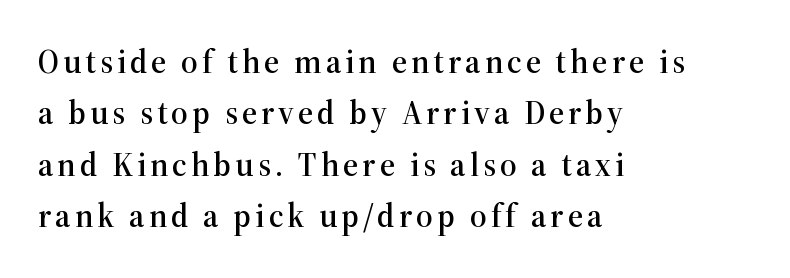
{"serif": "yes", "italic": "no", "width": "normal", "stroke_contrast": "high", "x_height": "medium", "monospaced": "no", "underline": "no", "align": "left", "line_spacing": "normal", "line_spacing_ratio": 1.56, "glyph_px": 33}
